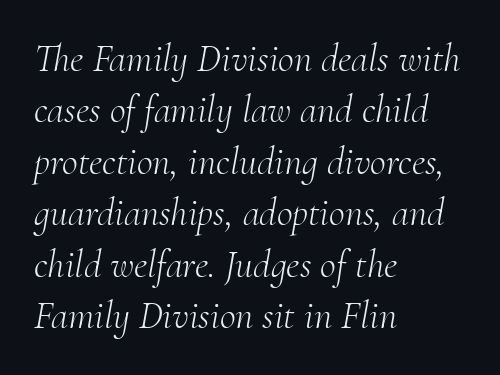
Q: Is the text bold? A: No.
Q: Is the text italic (slanted)? A: Yes, it leans right by about 10 degrees.
Q: Is the typeface a serif or a sans-serif typeface? A: Serif.
Q: Is the text underlined? A: No.
Q: How is the paragraph aligned? A: Left-aligned.
Q: Is the spacing between letters normal or unusually wide? A: Normal.
Q: Is the spacing between lines tight, normal or loose? A: Normal.
Q: Width (condensed, normal, or wide)? A: Normal.
Q: Stroke contrast? A: Medium.
Q: x-height? A: Small.
Q: Monospaced? A: No.
